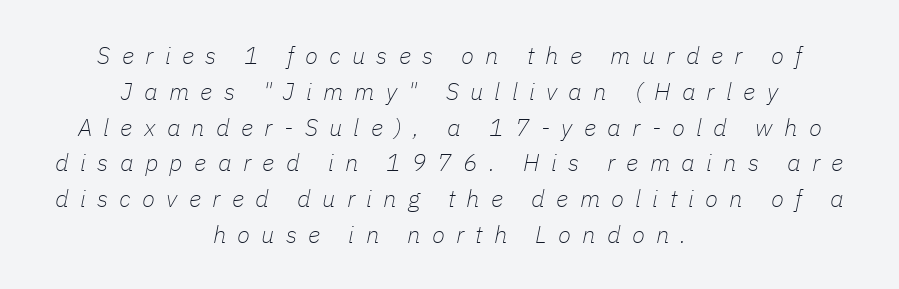
{"italic": "yes", "lean": "right", "slant_degrees": 11, "bold": "no", "underline": "no", "align": "center", "line_spacing": "normal", "line_spacing_ratio": 1.49, "letter_spacing": "wide", "letter_spacing_em": 0.47, "glyph_px": 24}
